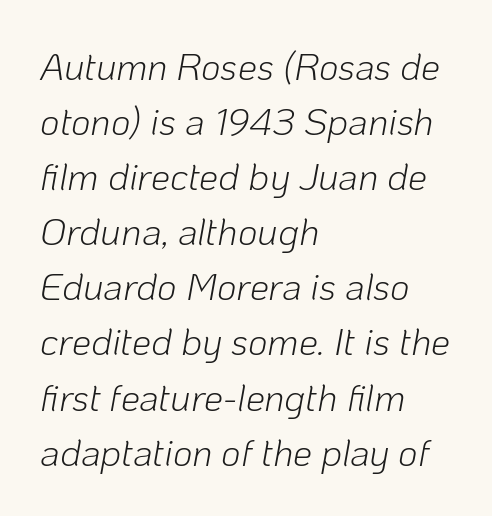
{"italic": "yes", "lean": "right", "slant_degrees": 10, "bold": "no", "weight": "light", "width": "normal", "stroke_contrast": "low", "x_height": "medium", "monospaced": "no", "underline": "no", "align": "left", "line_spacing": "normal", "line_spacing_ratio": 1.45, "letter_spacing": "normal", "letter_spacing_em": 0.0, "glyph_px": 38}
